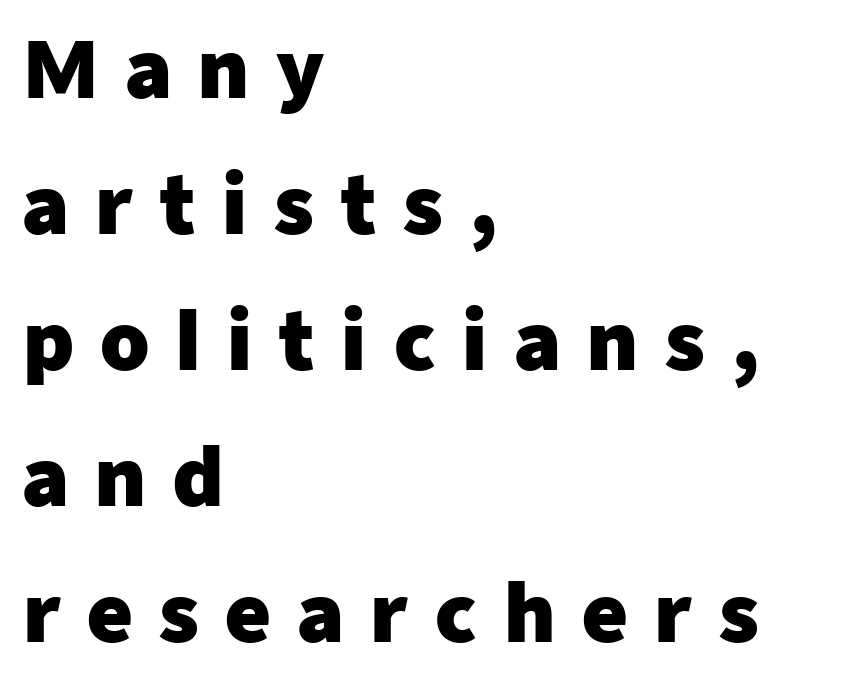
Each word looks stretched out because of the extra space between its letters. Glance below the letters and you will spot only blank space. Looks like regular typesetting: each glyph gets only the width it needs. Compared with a centered layout, this one pins lines to the left instead. Does the type have serifs? No, each stem ends abruptly. The letters are bold, with thick, heavy strokes.
